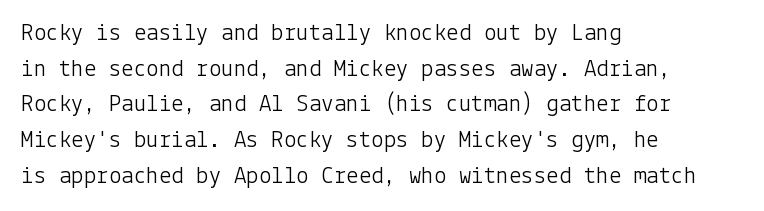
No word sits above an underline. These lines stack with their left ends in a neat column. The line-height multiplier appears to be the usual default. Ordinary non-slanted type is in use. Students, note that the glyphs here touch the page at normal intervals.
